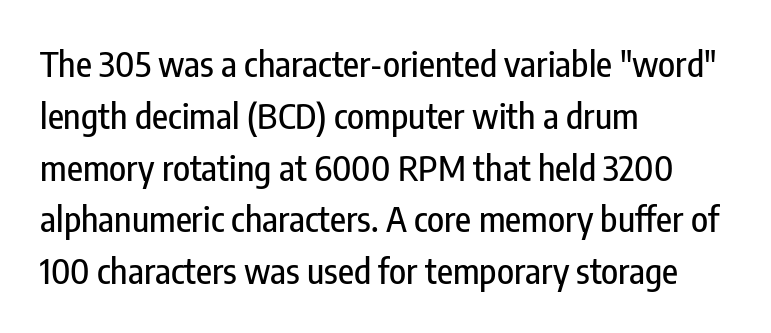
The image shows 35 px condensed sans-serif type, upright; set left-aligned, normal line spacing (1.48x), normal letter spacing, not underlined; low stroke contrast and a medium x-height.
